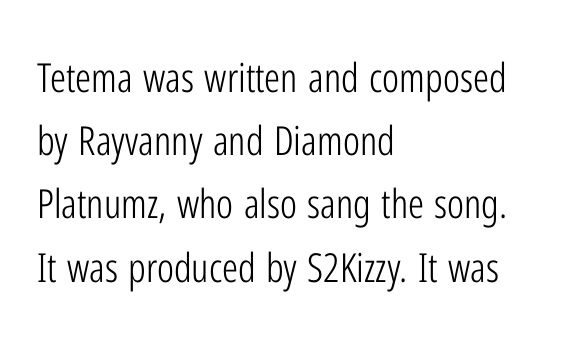
{"serif": "no", "italic": "no", "bold": "no", "weight": "light", "width": "condensed", "stroke_contrast": "low", "x_height": "medium", "monospaced": "no", "underline": "no", "align": "left", "line_spacing": "normal", "line_spacing_ratio": 1.58, "letter_spacing": "normal", "letter_spacing_em": 0.0, "glyph_px": 40}
